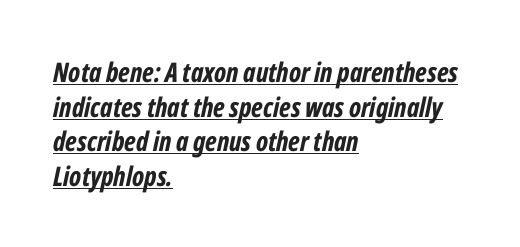
Q: Is the text bold? A: Yes.
Q: Is the text italic (slanted)? A: Yes, it leans right by about 12 degrees.
Q: Is the text underlined? A: Yes.
Q: How is the paragraph aligned? A: Left-aligned.
Q: Is the spacing between letters normal or unusually wide? A: Normal.
Q: Is the spacing between lines tight, normal or loose? A: Normal.
